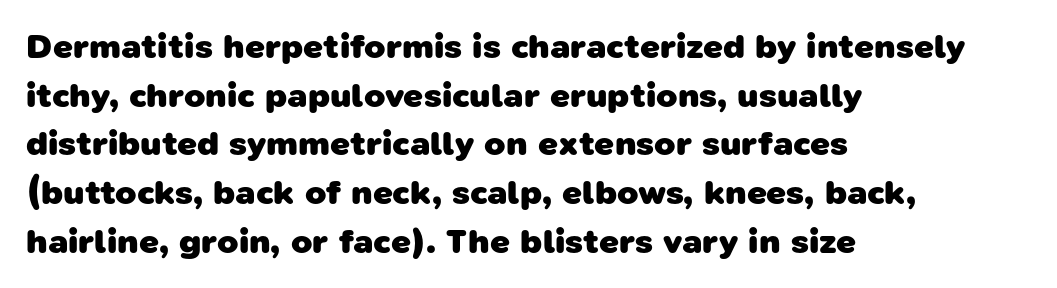
{"serif": "no", "bold": "yes", "weight": "heavy", "width": "normal", "stroke_contrast": "low", "x_height": "medium", "monospaced": "no", "underline": "no", "align": "left", "line_spacing": "normal", "line_spacing_ratio": 1.39, "letter_spacing": "normal", "letter_spacing_em": 0.0, "glyph_px": 35}
